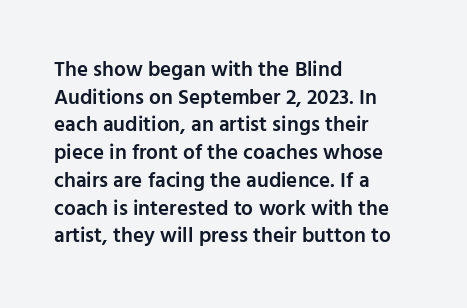
The image shows 21 px text type, upright; set left-aligned, normal line spacing (1.32x), normal letter spacing, not underlined.
